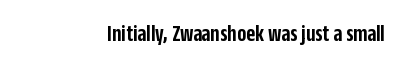
The image shows 24 px text type, upright; set normal letter spacing, not underlined.
